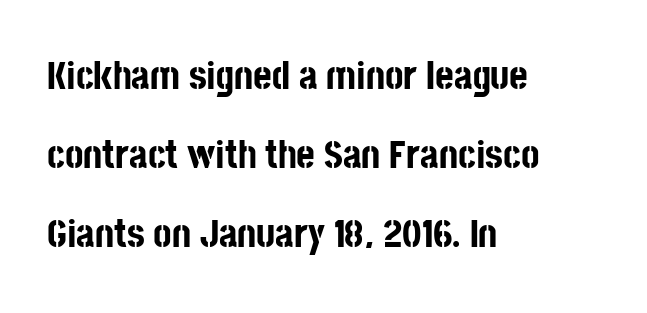
Q: Is the text bold? A: Yes.
Q: Is the text italic (slanted)? A: No, it is upright.
Q: Is the typeface a serif or a sans-serif typeface? A: Sans-serif.
Q: Is the text underlined? A: No.
Q: How is the paragraph aligned? A: Left-aligned.
Q: Is the spacing between letters normal or unusually wide? A: Normal.
Q: Is the spacing between lines tight, normal or loose? A: Loose.
Q: Width (condensed, normal, or wide)? A: Condensed.
Q: Stroke contrast? A: Low.
Q: x-height? A: Large.
Q: Monospaced? A: No.
